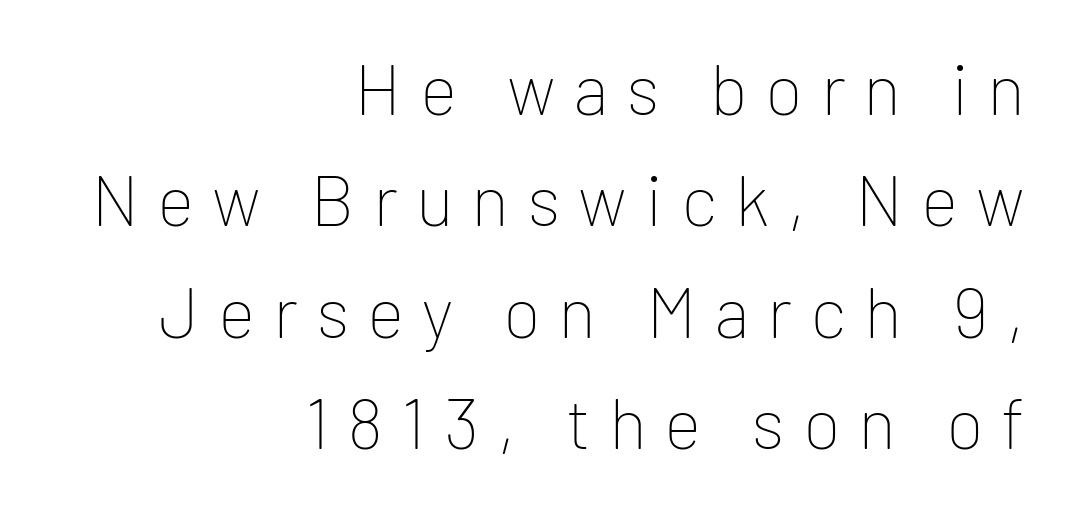
The image shows 71 px thin sans-serif type, upright; set right-aligned, normal line spacing (1.57x), unusually wide letter spacing (+0.25 em), not underlined; low stroke contrast and a medium x-height.
